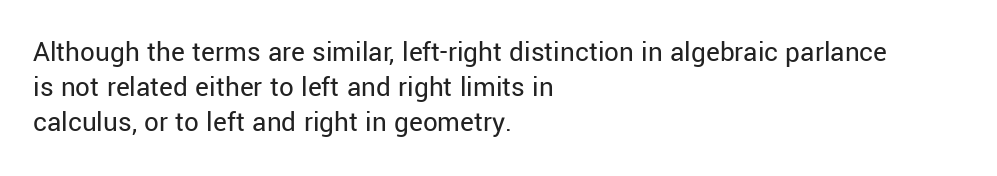
A bare baseline throughout the passage. The face used here is a sans, in the tradition of grotesques and geometrics. The letters advance in unequal steps, a hallmark of proportional type. Unlike italic type, these characters show no tilt at all. These lines stack with their left ends in a neat column.
